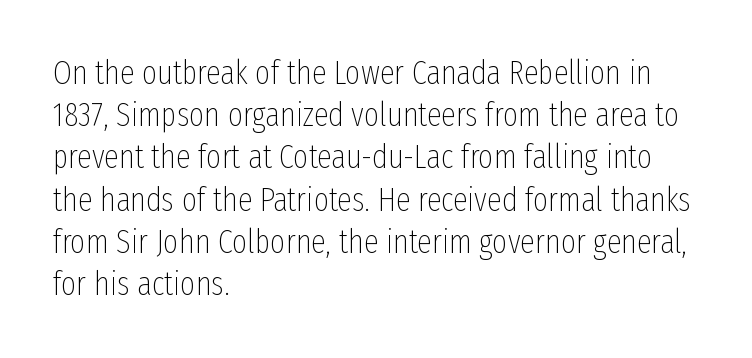
Underline: absent. The letters look calm and open, with moderate or lighter stems. Think of a printed novel: that variable character pitch is what you see here. Letter spacing: default. The typography opts for an upright posture over an oblique one. This sample is left-justified, so line endings fall wherever the words run out.
